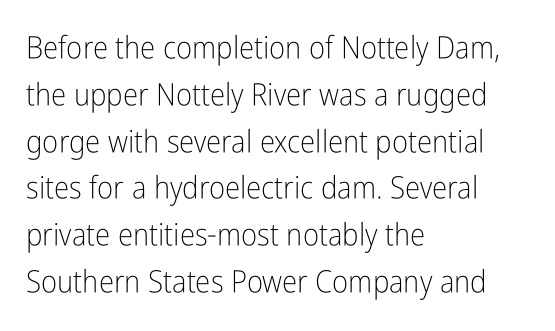
Honestly, there is no underline to notice here at all. The letterforms sit shoulder to shoulder at normal distance. You can tell from the bare stems that sans-serif type was used. Is this a heavy cut? Hardly; it is regular or lighter. Posture: vertical. Leading: standard.
